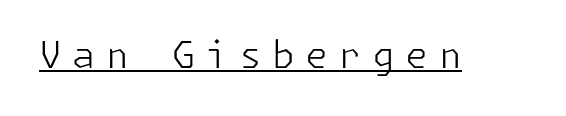
Q: Is the text bold? A: No.
Q: Is the text italic (slanted)? A: No, it is upright.
Q: Is the typeface a serif or a sans-serif typeface? A: Sans-serif.
Q: Is the text underlined? A: Yes.
Q: Is the spacing between letters normal or unusually wide? A: Unusually wide.
Q: Width (condensed, normal, or wide)? A: Normal.
Q: Stroke contrast? A: Low.
Q: x-height? A: Medium.
